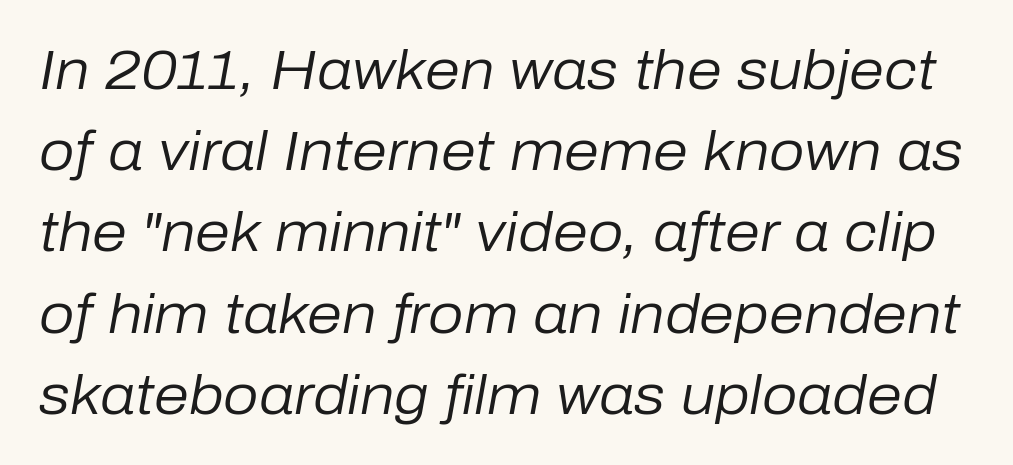
Q: Is the text bold? A: No.
Q: Is the text italic (slanted)? A: Yes, it leans right by about 10 degrees.
Q: Is the text underlined? A: No.
Q: Is the spacing between letters normal or unusually wide? A: Normal.
Q: Is the spacing between lines tight, normal or loose? A: Normal.
Q: Width (condensed, normal, or wide)? A: Normal.
Q: Stroke contrast? A: Low.
Q: x-height? A: Medium.
Q: Monospaced? A: No.
